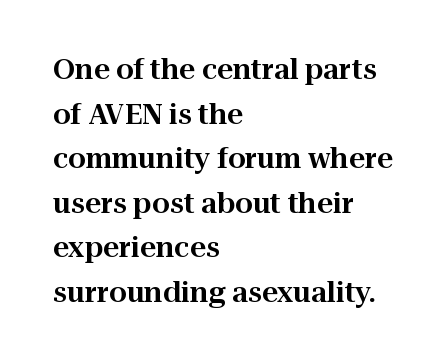
Q: Is the text italic (slanted)? A: No, it is upright.
Q: Is the typeface a serif or a sans-serif typeface? A: Serif.
Q: Is the text underlined? A: No.
Q: How is the paragraph aligned? A: Left-aligned.
Q: Is the spacing between letters normal or unusually wide? A: Normal.
Q: Is the spacing between lines tight, normal or loose? A: Normal.
Q: Width (condensed, normal, or wide)? A: Normal.
Q: Stroke contrast? A: High.
Q: x-height? A: Medium.
Q: Monospaced? A: No.
